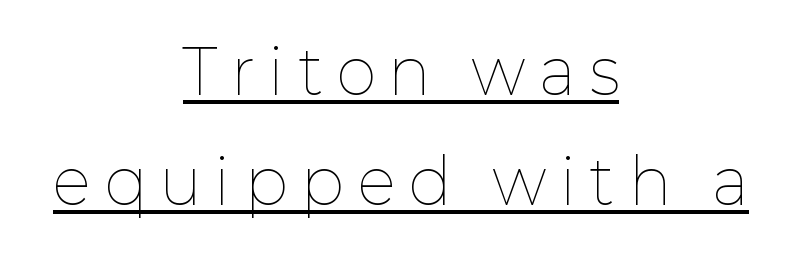
The image shows 61 px thin type, upright; set centered, line spacing 1.8x, unusually wide letter spacing (+0.24 em), underlined; low stroke contrast and a medium x-height.
